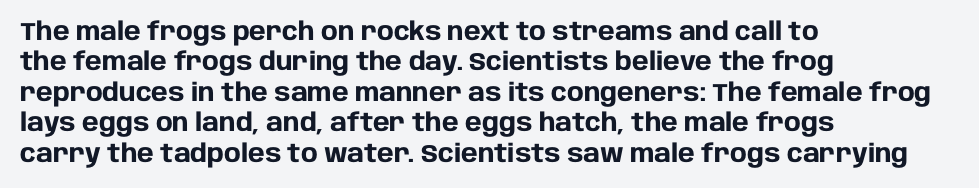
{"italic": "no", "bold": "yes", "underline": "no", "align": "left", "line_spacing_ratio": 1.22, "letter_spacing": "normal", "letter_spacing_em": 0.0, "glyph_px": 25}
